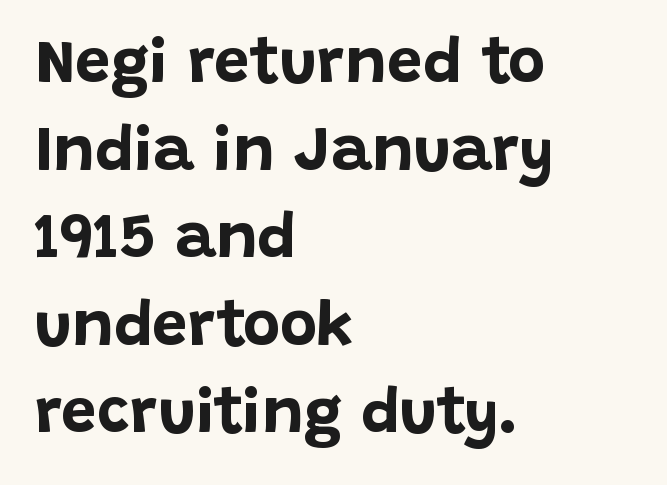
{"serif": "no", "italic": "no", "bold": "yes", "weight": "bold", "width": "normal", "stroke_contrast": "low", "x_height": "large", "monospaced": "no", "underline": "no", "align": "left", "line_spacing": "normal", "line_spacing_ratio": 1.39, "letter_spacing": "normal", "letter_spacing_em": 0.0, "glyph_px": 63}
